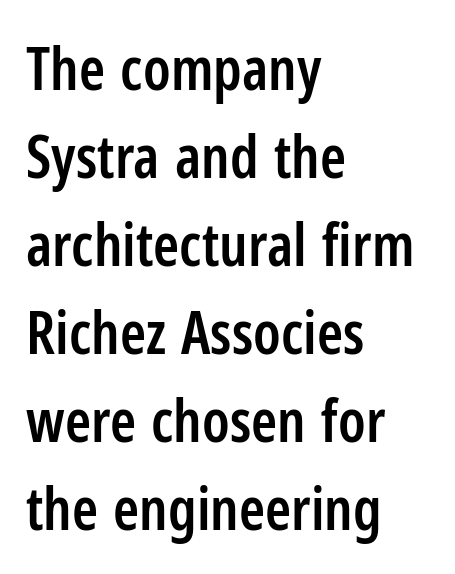
The image shows 59 px semibold, condensed sans-serif type, upright; set left-aligned, normal line spacing (1.49x), normal letter spacing, not underlined; low stroke contrast and a medium x-height.
